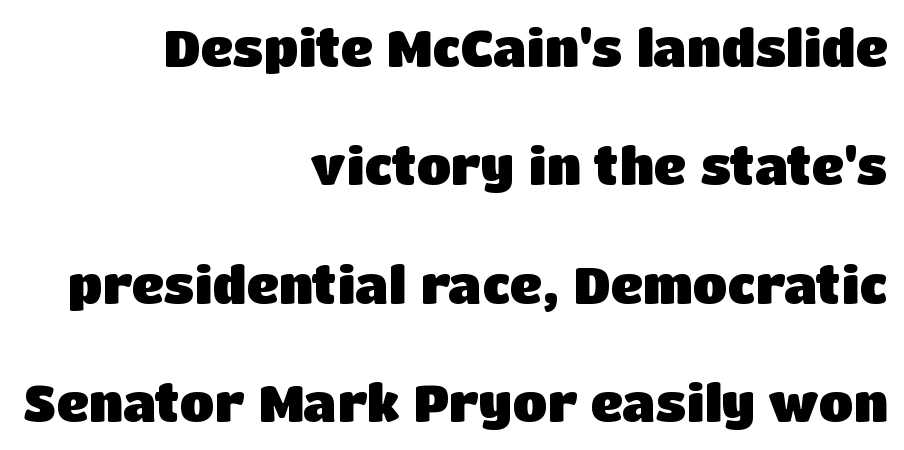
Q: Is the text bold? A: Yes.
Q: Is the text italic (slanted)? A: No, it is upright.
Q: Is the typeface a serif or a sans-serif typeface? A: Sans-serif.
Q: Is the text underlined? A: No.
Q: How is the paragraph aligned? A: Right-aligned.
Q: Is the spacing between letters normal or unusually wide? A: Normal.
Q: Is the spacing between lines tight, normal or loose? A: Loose.
Q: Width (condensed, normal, or wide)? A: Normal.
Q: Stroke contrast? A: Low.
Q: x-height? A: Large.
Q: Monospaced? A: No.
